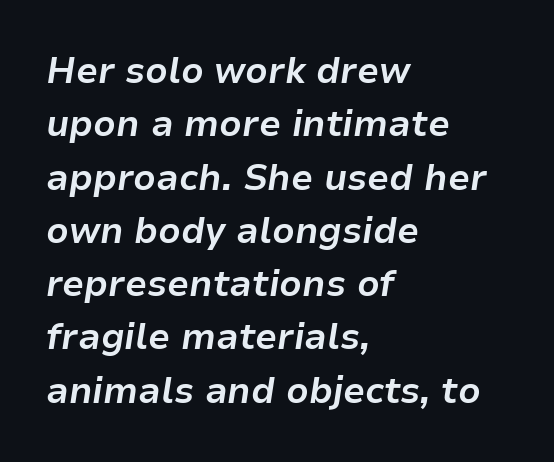
The image shows 36 px bold type, italic (leaning right); set left-aligned, normal line spacing (1.48x), normal letter spacing, not underlined; low stroke contrast and a medium x-height.
